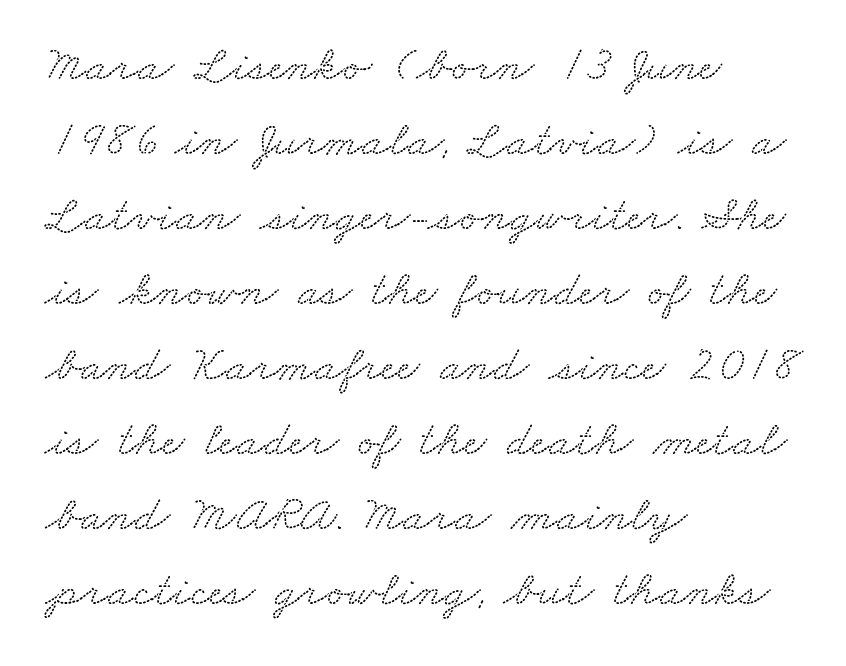
{"serif": "yes", "width": "wide", "stroke_contrast": "low", "x_height": "small", "monospaced": "no", "underline": "no", "align": "left", "line_spacing": "normal", "line_spacing_ratio": 1.5, "letter_spacing": "normal", "letter_spacing_em": 0.0, "glyph_px": 50}
